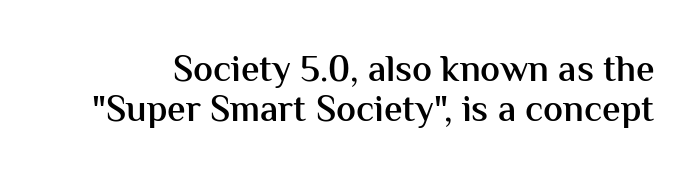
Q: Is the text bold? A: Semi-bold.
Q: Is the text italic (slanted)? A: No, it is upright.
Q: Is the typeface a serif or a sans-serif typeface? A: Sans-serif.
Q: Is the text underlined? A: No.
Q: Is the spacing between letters normal or unusually wide? A: Normal.
Q: Is the spacing between lines tight, normal or loose? A: Tight.
Q: Width (condensed, normal, or wide)? A: Normal.
Q: Stroke contrast? A: Medium.
Q: x-height? A: Medium.
Q: Monospaced? A: No.
